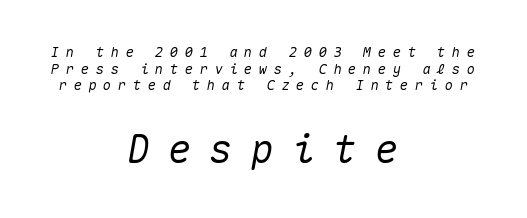
Q: Is the text italic (slanted)? A: Yes, it leans right by about 10 degrees.
Q: Is the text underlined? A: No.
Q: How is the paragraph aligned? A: Centered.
Q: Is the spacing between letters normal or unusually wide? A: Unusually wide.
Q: Which block of text is set in a larger size, the first (top) or the second (bottom)? A: The second (bottom) one.
Q: Width (condensed, normal, or wide)? A: Normal.
Q: Stroke contrast? A: Medium.
Q: x-height? A: Medium.
Q: Monospaced? A: Yes.
